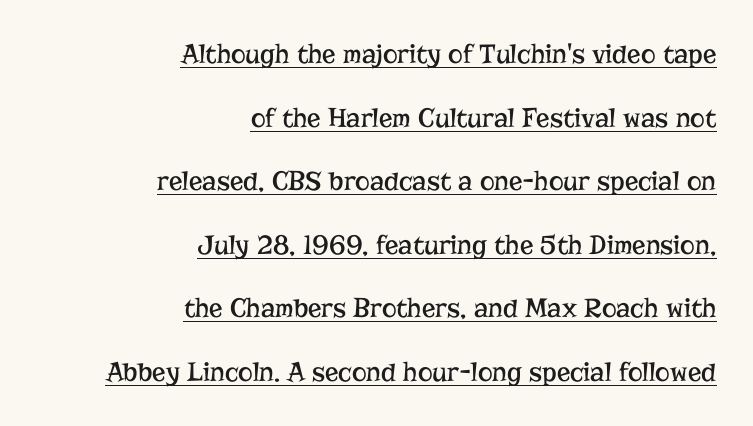
The image shows 28 px regular-weight serif type, upright; set right-aligned, loose line spacing (2.27x), normal letter spacing, underlined; low stroke contrast and a medium x-height.
